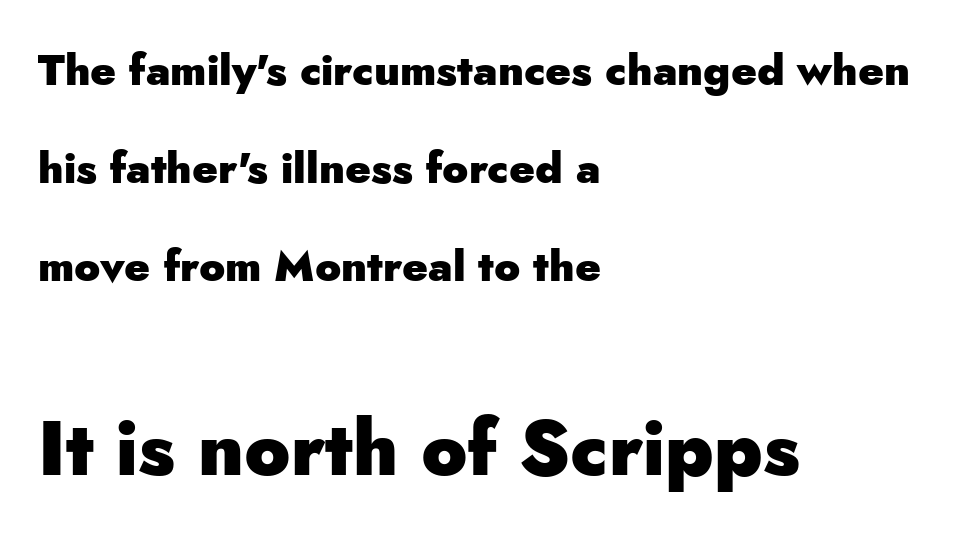
Q: Is the text bold? A: Yes.
Q: Is the text italic (slanted)? A: No, it is upright.
Q: Is the typeface a serif or a sans-serif typeface? A: Sans-serif.
Q: Is the text underlined? A: No.
Q: How is the paragraph aligned? A: Left-aligned.
Q: Is the spacing between letters normal or unusually wide? A: Normal.
Q: Is the spacing between lines tight, normal or loose? A: Loose.
Q: Which block of text is set in a larger size, the first (top) or the second (bottom)? A: The second (bottom) one.
Q: Width (condensed, normal, or wide)? A: Normal.
Q: Stroke contrast? A: Low.
Q: x-height? A: Small.
Q: Monospaced? A: No.
